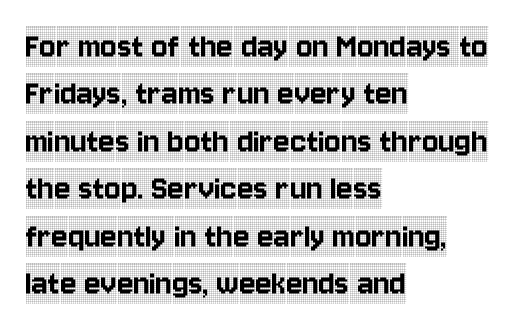
Q: Is the text italic (slanted)? A: No, it is upright.
Q: Is the typeface a serif or a sans-serif typeface? A: Serif.
Q: Is the text underlined? A: No.
Q: How is the paragraph aligned? A: Left-aligned.
Q: Is the spacing between letters normal or unusually wide? A: Normal.
Q: Is the spacing between lines tight, normal or loose? A: Normal.
Q: Width (condensed, normal, or wide)? A: Condensed.
Q: x-height? A: Large.
Q: Monospaced? A: No.
